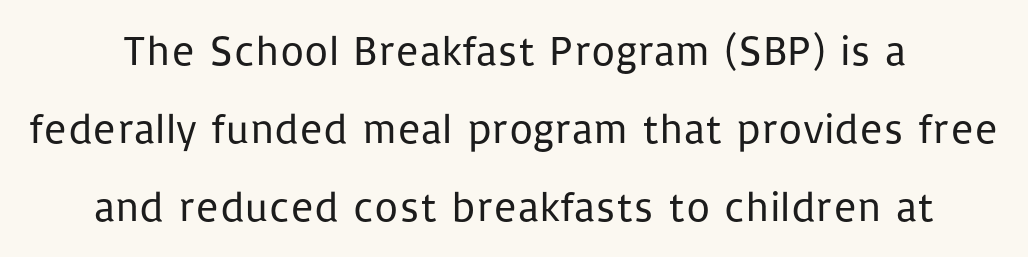
Q: Is the text bold? A: No.
Q: Is the text italic (slanted)? A: No, it is upright.
Q: Is the typeface a serif or a sans-serif typeface? A: Sans-serif.
Q: Is the text underlined? A: No.
Q: Is the spacing between letters normal or unusually wide? A: Normal.
Q: Width (condensed, normal, or wide)? A: Normal.
Q: Stroke contrast? A: Low.
Q: x-height? A: Medium.
Q: Monospaced? A: No.
